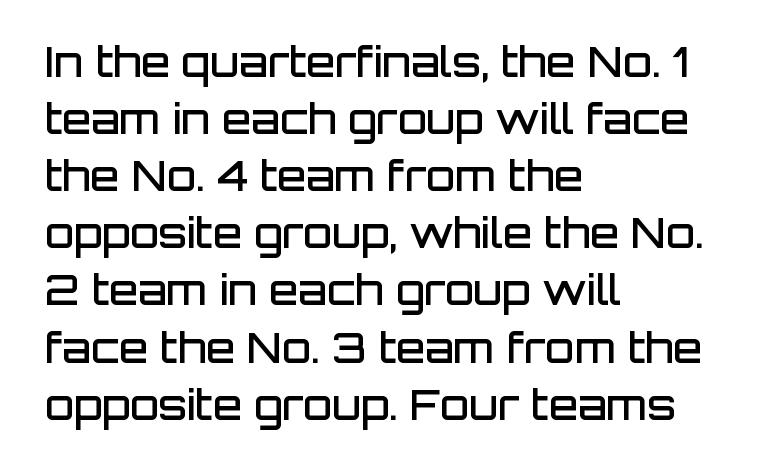
The image shows 42 px semibold sans-serif type, upright; set left-aligned, normal line spacing (1.36x), normal letter spacing, not underlined; low stroke contrast and a large x-height.
